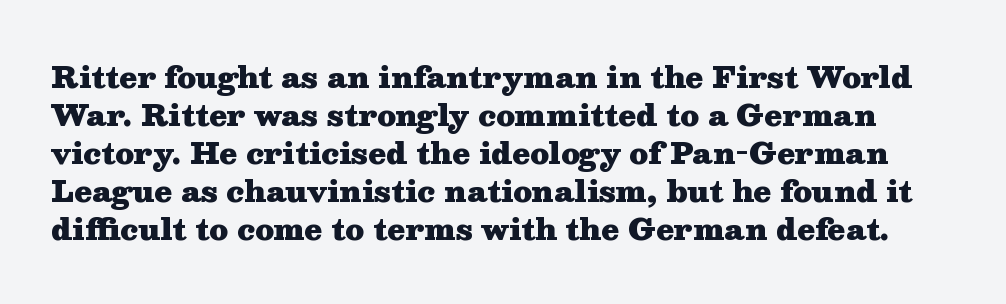
These lines carry a lot of weight — the face is fully bold. Glance below the letters and you will spot only blank space. This rendering employs a face with finishing strokes, i.e., a serif. Proportional: the letters do not fall into vertical columns. Do the letters lean? They stand straight. Is the letter spacing exaggerated? No — it looks like the ordinary default.
